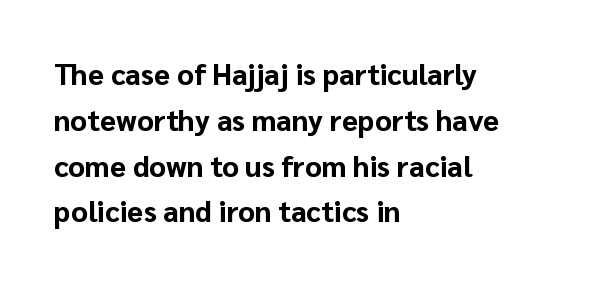
The image shows 29 px bold sans-serif type, upright; set left-aligned, normal line spacing (1.58x), normal letter spacing, not underlined; low stroke contrast and a medium x-height.
